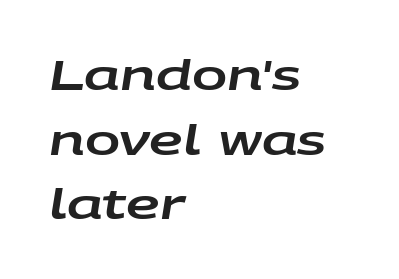
Q: Is the text italic (slanted)? A: Yes, it leans right by about 9 degrees.
Q: Is the text underlined? A: No.
Q: How is the paragraph aligned? A: Left-aligned.
Q: Is the spacing between letters normal or unusually wide? A: Normal.
Q: Is the spacing between lines tight, normal or loose? A: Normal.
Q: Width (condensed, normal, or wide)? A: Wide.
Q: Stroke contrast? A: Low.
Q: x-height? A: Large.
Q: Monospaced? A: No.
